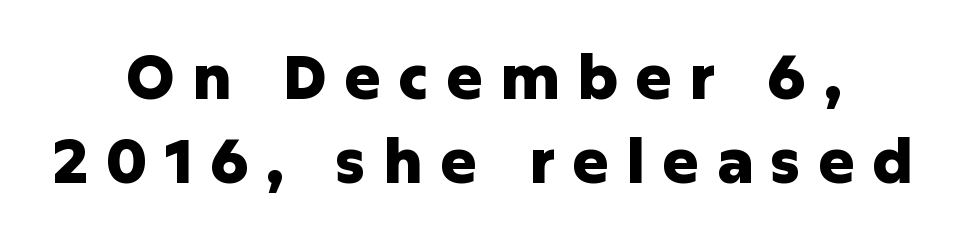
{"serif": "no", "italic": "no", "bold": "yes", "weight": "heavy", "width": "normal", "stroke_contrast": "low", "x_height": "medium", "monospaced": "no", "underline": "no", "align": "center", "line_spacing": "normal", "line_spacing_ratio": 1.38, "letter_spacing": "wide", "letter_spacing_em": 0.28, "glyph_px": 61}
